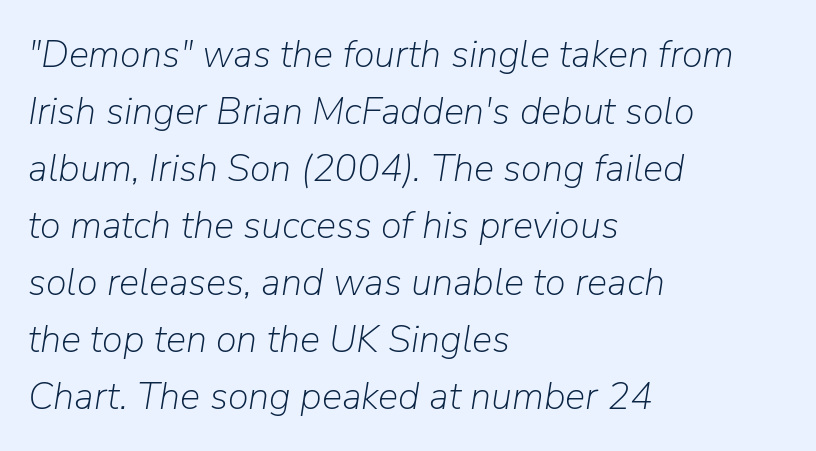
{"italic": "yes", "lean": "right", "slant_degrees": 9, "bold": "no", "weight": "light", "width": "normal", "stroke_contrast": "low", "x_height": "medium", "monospaced": "no", "underline": "no", "align": "left", "line_spacing": "normal", "line_spacing_ratio": 1.5, "letter_spacing": "normal", "letter_spacing_em": 0.0, "glyph_px": 38}
